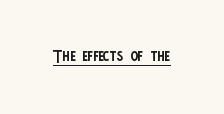
Q: Is the text bold? A: No.
Q: Is the text italic (slanted)? A: No, it is upright.
Q: Is the text underlined? A: Yes.
Q: Is the spacing between letters normal or unusually wide? A: Normal.
